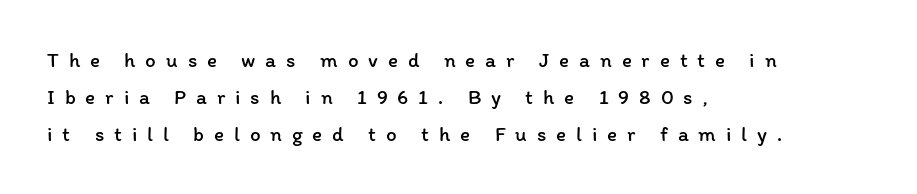
Q: Is the text bold? A: No.
Q: Is the text italic (slanted)? A: No, it is upright.
Q: Is the text underlined? A: No.
Q: How is the paragraph aligned? A: Left-aligned.
Q: Is the spacing between letters normal or unusually wide? A: Unusually wide.
